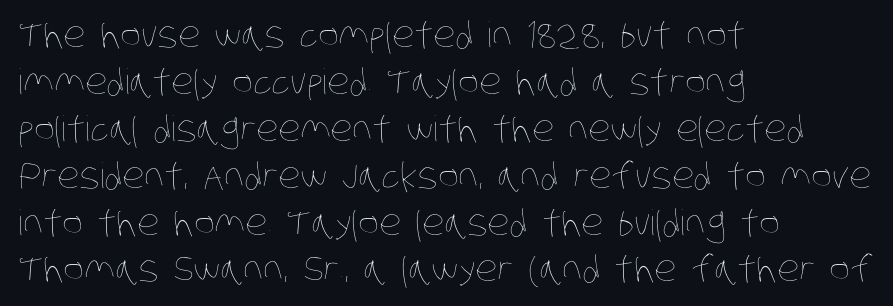
Q: Is the text bold? A: No.
Q: Is the text underlined? A: No.
Q: How is the paragraph aligned? A: Left-aligned.
Q: Is the spacing between letters normal or unusually wide? A: Normal.
Q: Is the spacing between lines tight, normal or loose? A: Normal.
Q: Width (condensed, normal, or wide)? A: Condensed.
Q: Stroke contrast? A: Low.
Q: x-height? A: Large.
Q: Monospaced? A: No.
